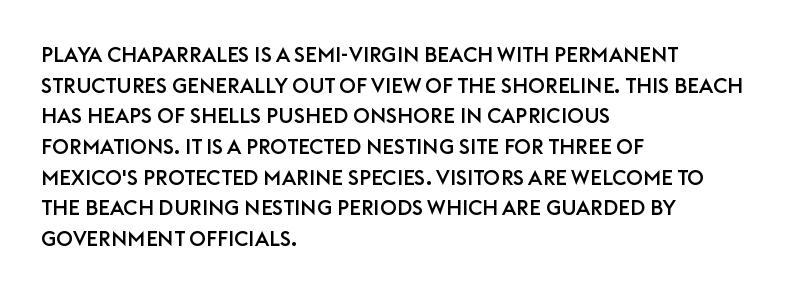
The image shows 21 px text type, upright; set left-aligned, normal line spacing (1.46x), normal letter spacing, not underlined.
